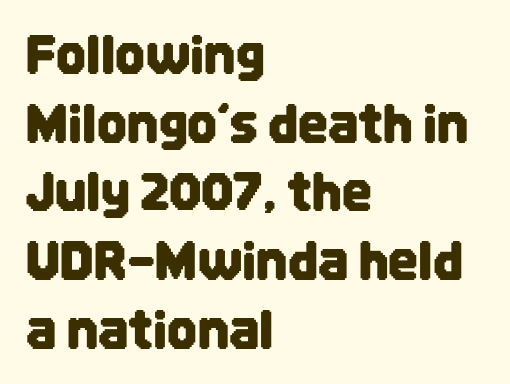
The image shows 52 px condensed sans-serif type, upright; set left-aligned, normal line spacing (1.32x), normal letter spacing, not underlined; low stroke contrast and a large x-height.
